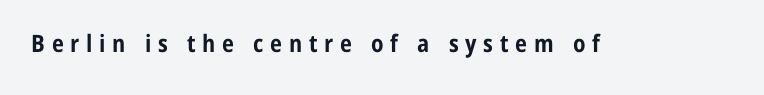
Q: Is the text bold? A: Yes.
Q: Is the text italic (slanted)? A: No, it is upright.
Q: Is the text underlined? A: No.
Q: Is the spacing between letters normal or unusually wide? A: Unusually wide.
